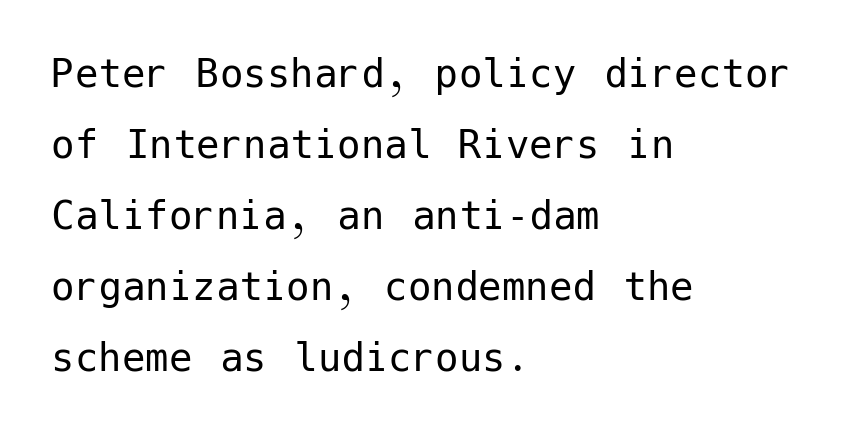
{"serif": "no", "italic": "no", "bold": "no", "weight": "regular", "width": "normal", "stroke_contrast": "low", "x_height": "medium", "underline": "no", "align": "left", "line_spacing": "normal", "line_spacing_ratio": 1.51, "letter_spacing": "normal", "letter_spacing_em": 0.0, "glyph_px": 47}
